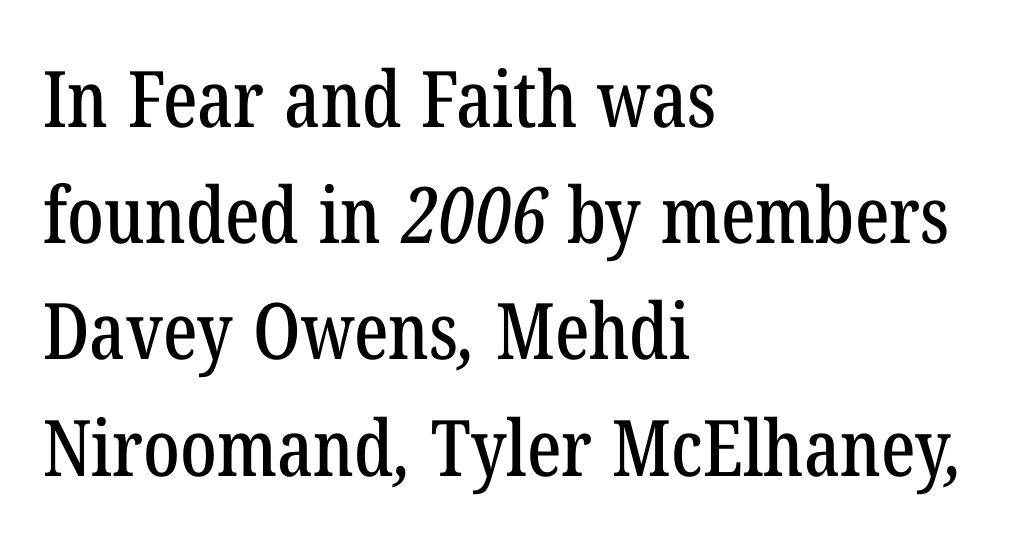
Each letter keeps its own natural width here, so spacing adapts to shape. Here the glyphs are tracked normally, forming tight word shapes. The text was rendered using a seriffed face with decorative stroke endings. Glance below the letters and you will spot only blank space. Horizontal alignment here is leftward, the default for most running prose. The line-height multiplier appears to be the usual default.
